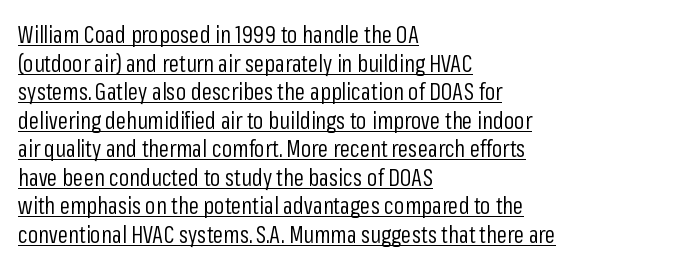
Q: Is the text bold? A: No.
Q: Is the text italic (slanted)? A: No, it is upright.
Q: Is the text underlined? A: Yes.
Q: How is the paragraph aligned? A: Left-aligned.
Q: Is the spacing between letters normal or unusually wide? A: Normal.
